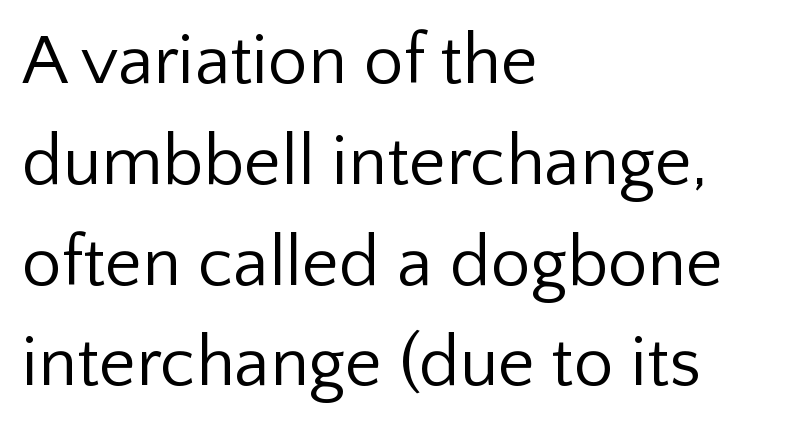
The image shows 71 px regular-weight sans-serif type, upright; set left-aligned, normal line spacing (1.42x), normal letter spacing, not underlined; low stroke contrast and a medium x-height.
